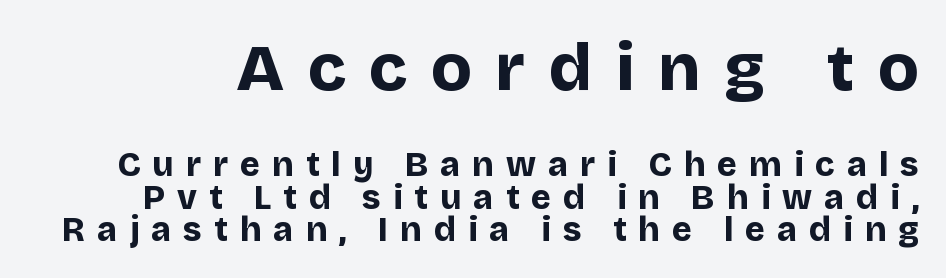
Glance below the letters and you will spot only blank space. The rendering uses a small line-height, squeezing the rows. Tracking value appears strongly positive — letters spread wide. The type family on display is of the sans-serif kind.
